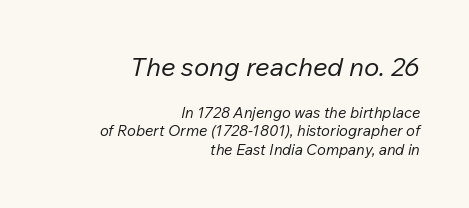
Italic? Definitely — the glyphs are oblique. Unmarked baselines from the first word to the last. Nothing heavy about these letters — not bold at all. Spacing between characters is what you'd get straight out of the box. The typesetter chose a ragged-left arrangement here. Block one is the big one; block two sits smaller underneath.
